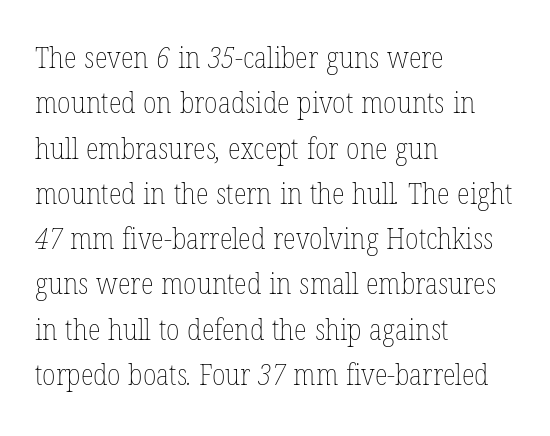
Q: Is the text bold? A: No.
Q: Is the text underlined? A: No.
Q: How is the paragraph aligned? A: Left-aligned.
Q: Is the spacing between letters normal or unusually wide? A: Normal.
Q: Is the spacing between lines tight, normal or loose? A: Normal.
Q: Width (condensed, normal, or wide)? A: Condensed.
Q: Stroke contrast? A: Low.
Q: x-height? A: Medium.
Q: Monospaced? A: No.
